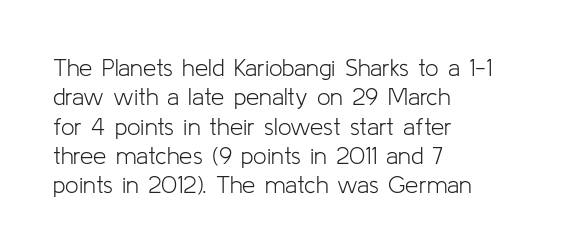
Q: Is the text bold? A: No.
Q: Is the text italic (slanted)? A: No, it is upright.
Q: Is the text underlined? A: No.
Q: How is the paragraph aligned? A: Left-aligned.
Q: Is the spacing between letters normal or unusually wide? A: Normal.
